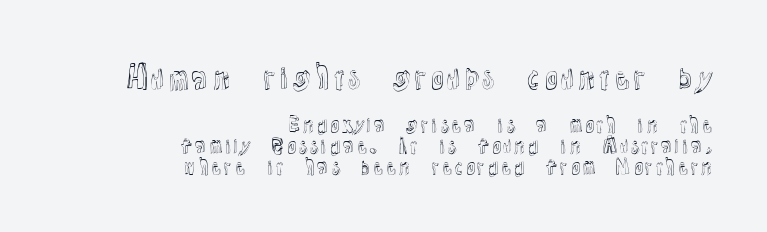
The image shows 29 px text type, upright; set right-aligned, tight line spacing (1.1x), normal letter spacing, not underlined; the first (top) block is 1.53x larger; a medium x-height.
